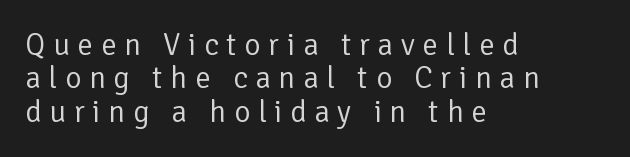
Stems here are at most as thick as an everyday book face. Stroke terminals: plain, sans-serif. Between one letter and the next there's a generous, obvious gap. The letters advance in unequal steps, a hallmark of proportional type. These lines stack with their left ends in a neat column.
